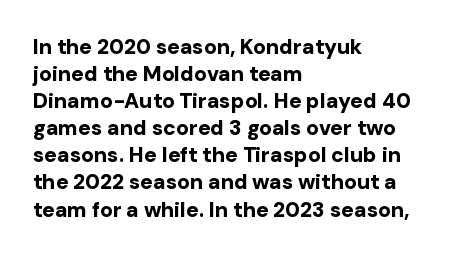
{"italic": "no", "bold": "yes", "underline": "no", "align": "left", "line_spacing": "normal", "line_spacing_ratio": 1.29, "letter_spacing": "normal", "letter_spacing_em": 0.0, "glyph_px": 21}
